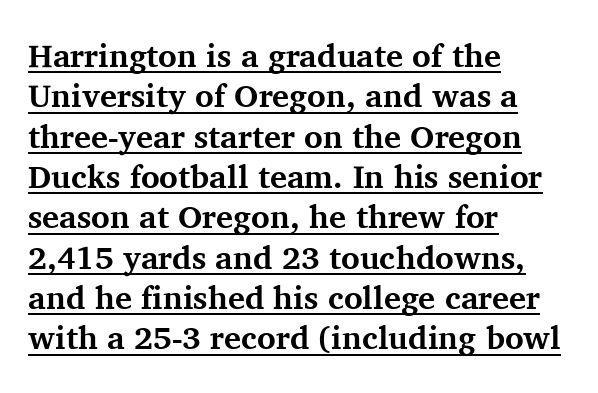
{"serif": "yes", "italic": "no", "bold": "yes", "weight": "bold", "width": "normal", "stroke_contrast": "medium", "x_height": "medium", "monospaced": "no", "underline": "yes", "align": "left", "line_spacing": "normal", "line_spacing_ratio": 1.26, "letter_spacing": "normal", "letter_spacing_em": 0.0, "glyph_px": 32}
